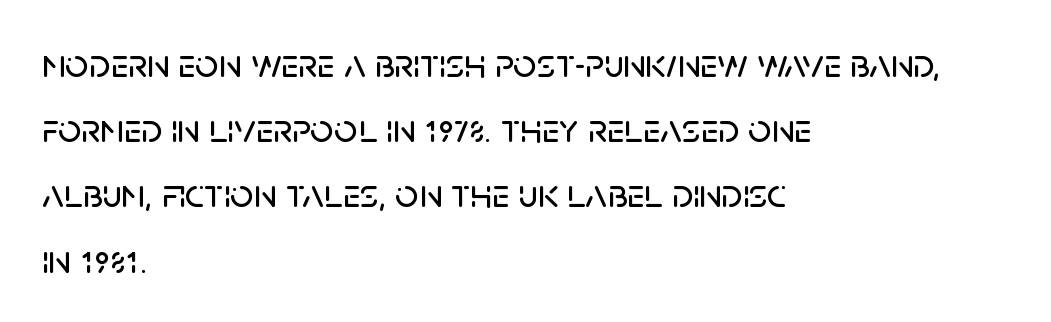
Characters follow at the spacing the type designer built in. The line-height multiplier appears to be the usual default. A typesetter would mark this as roman, not italic. Serif or sans? Sans — the stroke terminals are bare. The specimen omits any rule beneath the text block's lines. This sample has the flowing, uneven cadence of proportional lettering.
